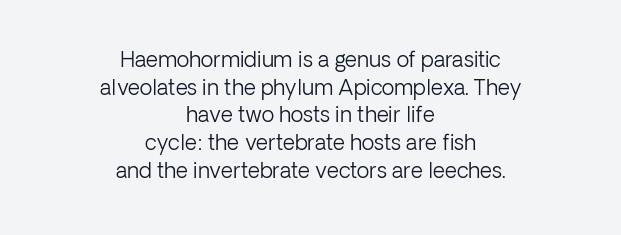
Line starts and ends both wander, symmetrically. A bare baseline throughout the passage. The strokes are not fattened; the text isn't bold. If you measured baseline to baseline, you'd find a middling distance. These lines were composed using upright roman letters.
